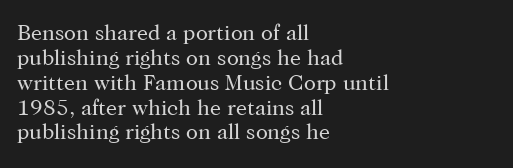
Leading is clearly below the norm, producing a dense column. Letters have the restrained weight of plain body copy at most. The string is rendered with underlining switched off. Casual observation: everything's shoved over to the left.
